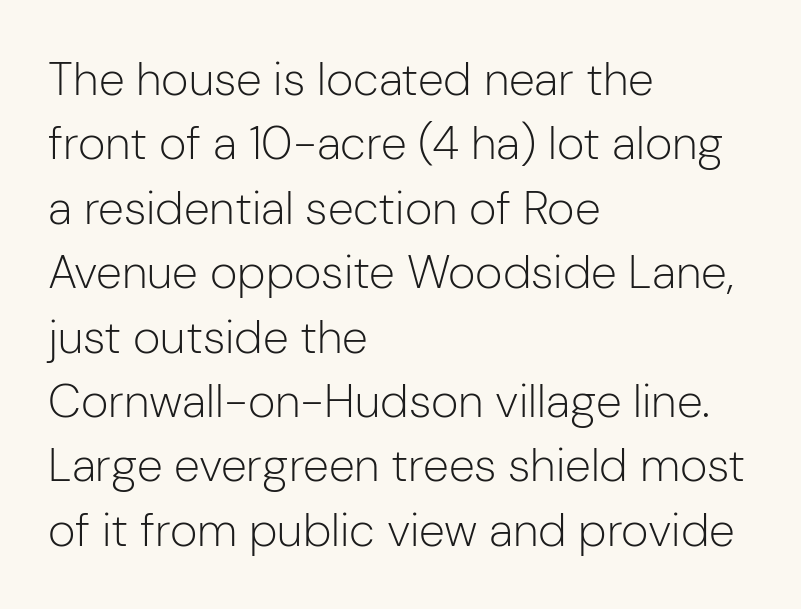
Q: Is the text bold? A: No.
Q: Is the text italic (slanted)? A: No, it is upright.
Q: Is the typeface a serif or a sans-serif typeface? A: Sans-serif.
Q: Is the text underlined? A: No.
Q: How is the paragraph aligned? A: Left-aligned.
Q: Is the spacing between letters normal or unusually wide? A: Normal.
Q: Is the spacing between lines tight, normal or loose? A: Normal.
Q: Width (condensed, normal, or wide)? A: Normal.
Q: Stroke contrast? A: Low.
Q: x-height? A: Medium.
Q: Monospaced? A: No.
